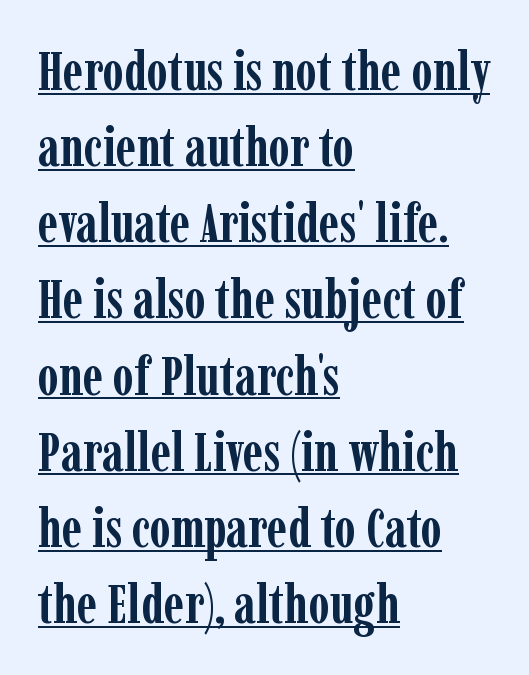
You could call the tracking neutral — neither tight nor loose. These lines are set flush left with a ragged right edge. Every character sits straight up, as roman type does. The letters advance in unequal steps, a hallmark of proportional type. Line spacing here is normal. The specimen includes a rule beneath the text block's lines.
